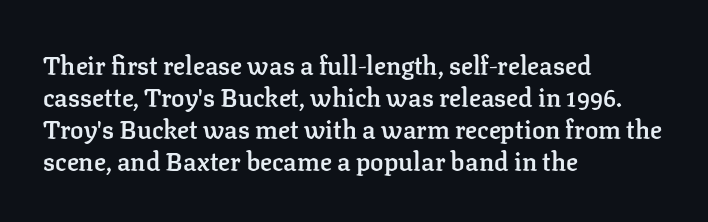
Q: Is the text bold? A: Semi-bold.
Q: Is the text italic (slanted)? A: No, it is upright.
Q: Is the text underlined? A: No.
Q: How is the paragraph aligned? A: Left-aligned.
Q: Is the spacing between letters normal or unusually wide? A: Normal.
Q: Is the spacing between lines tight, normal or loose? A: Normal.
